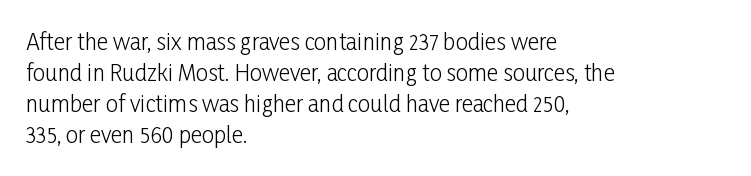
{"italic": "no", "bold": "no", "underline": "no", "align": "left", "line_spacing": "normal", "line_spacing_ratio": 1.41, "letter_spacing": "normal", "letter_spacing_em": 0.0, "glyph_px": 22}
